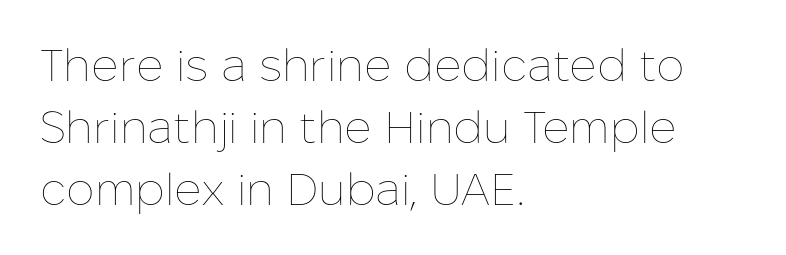
{"italic": "no", "bold": "no", "weight": "thin", "width": "normal", "stroke_contrast": "low", "x_height": "medium", "monospaced": "no", "underline": "no", "align": "left", "line_spacing": "normal", "line_spacing_ratio": 1.38, "letter_spacing": "normal", "letter_spacing_em": 0.0, "glyph_px": 45}
